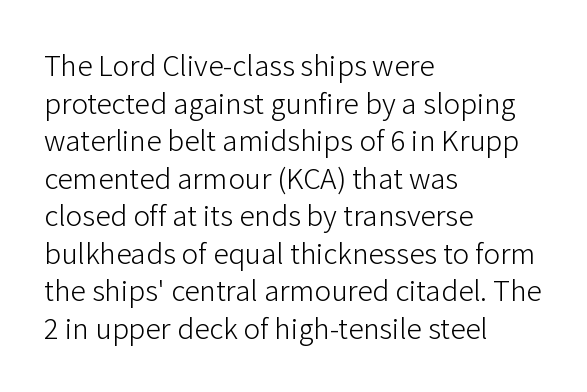
Character widths vary here, with narrow letters taking less room than wide ones. Grotesque or geometric, the face here clearly has no serifs. The strokes carry an ordinary text weight at most. Layout note: lines flush left. The glyphs are unaccompanied by any horizontal stroke below them.
